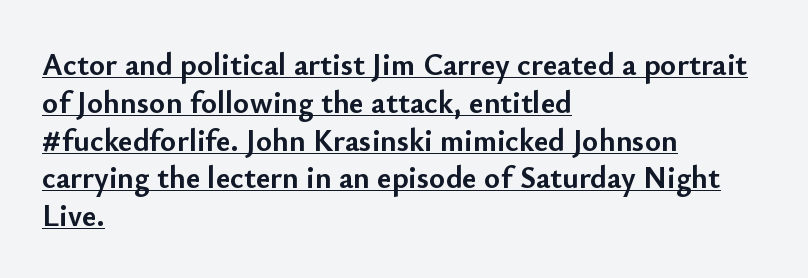
{"serif": "no", "italic": "no", "bold": "yes", "weight": "semibold", "width": "normal", "stroke_contrast": "low", "x_height": "small", "monospaced": "no", "underline": "yes", "align": "left", "line_spacing_ratio": 1.22, "letter_spacing": "normal", "letter_spacing_em": 0.0, "glyph_px": 31}
